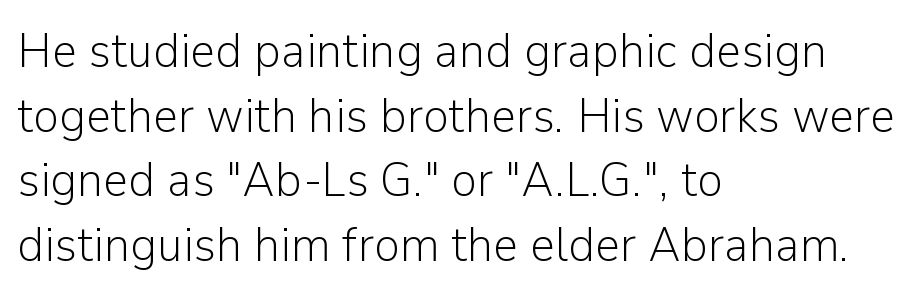
The image shows 49 px light sans-serif type, upright; set left-aligned, normal line spacing (1.32x), normal letter spacing, not underlined; low stroke contrast and a medium x-height.
